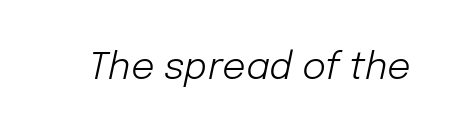
{"italic": "yes", "lean": "right", "slant_degrees": 12, "bold": "no", "weight": "light", "width": "normal", "stroke_contrast": "low", "x_height": "medium", "monospaced": "no", "underline": "no", "letter_spacing": "normal", "letter_spacing_em": 0.0, "glyph_px": 37}
